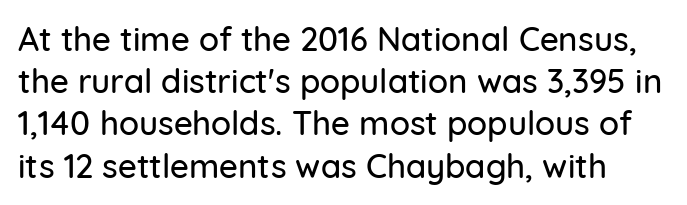
Q: Is the text italic (slanted)? A: No, it is upright.
Q: Is the typeface a serif or a sans-serif typeface? A: Sans-serif.
Q: Is the text underlined? A: No.
Q: Is the spacing between letters normal or unusually wide? A: Normal.
Q: Is the spacing between lines tight, normal or loose? A: Normal.
Q: Width (condensed, normal, or wide)? A: Normal.
Q: Stroke contrast? A: Low.
Q: x-height? A: Medium.
Q: Monospaced? A: No.
